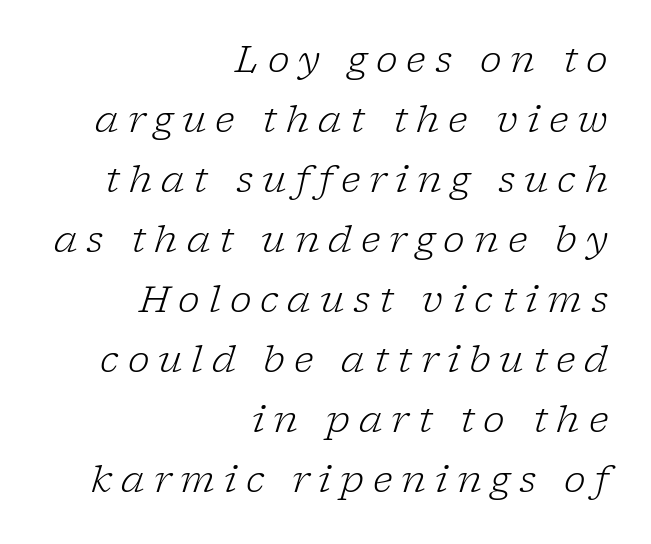
The image shows 37 px light serif type, italic (leaning right); set right-aligned, normal line spacing (1.62x), unusually wide letter spacing (+0.24 em), not underlined; low stroke contrast and a medium x-height.
